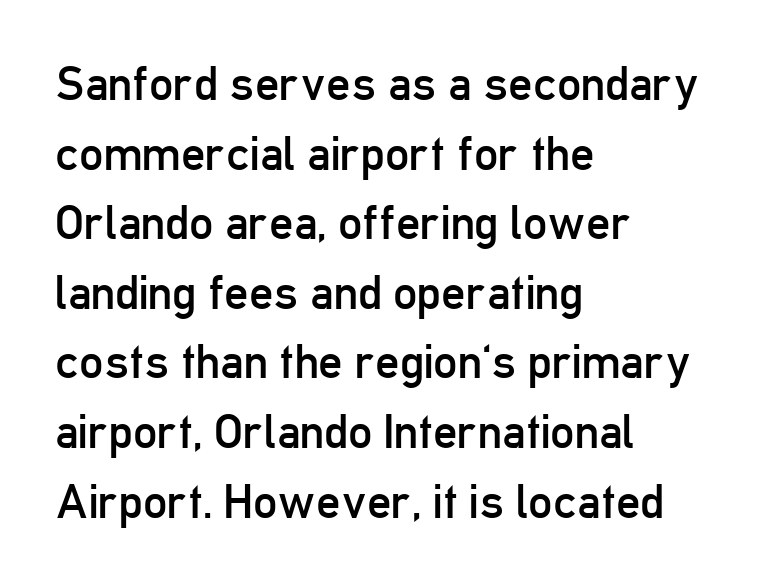
The image shows 48 px regular-weight, condensed sans-serif type, upright; set left-aligned, normal line spacing (1.45x), normal letter spacing, not underlined; low stroke contrast and a medium x-height.
